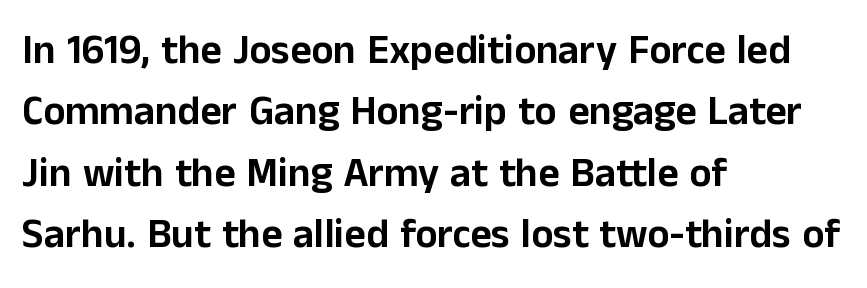
The image shows 41 px sans-serif type, upright; set left-aligned, normal line spacing (1.5x), normal letter spacing, not underlined; low stroke contrast and a medium x-height.
